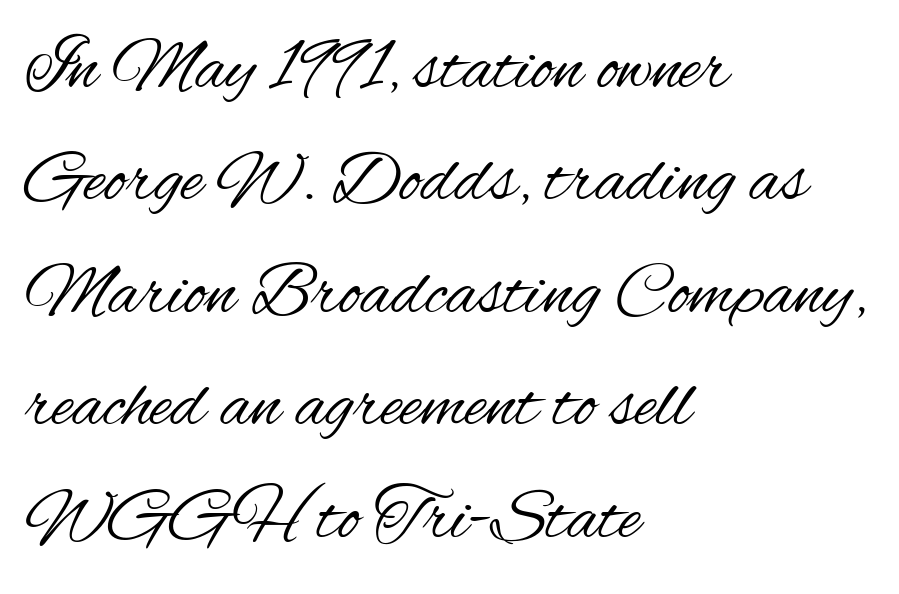
{"serif": "no", "bold": "no", "weight": "regular", "width": "condensed", "stroke_contrast": "medium", "x_height": "small", "monospaced": "no", "underline": "no", "align": "left", "line_spacing": "normal", "line_spacing_ratio": 1.52, "letter_spacing": "normal", "letter_spacing_em": 0.0, "glyph_px": 74}
